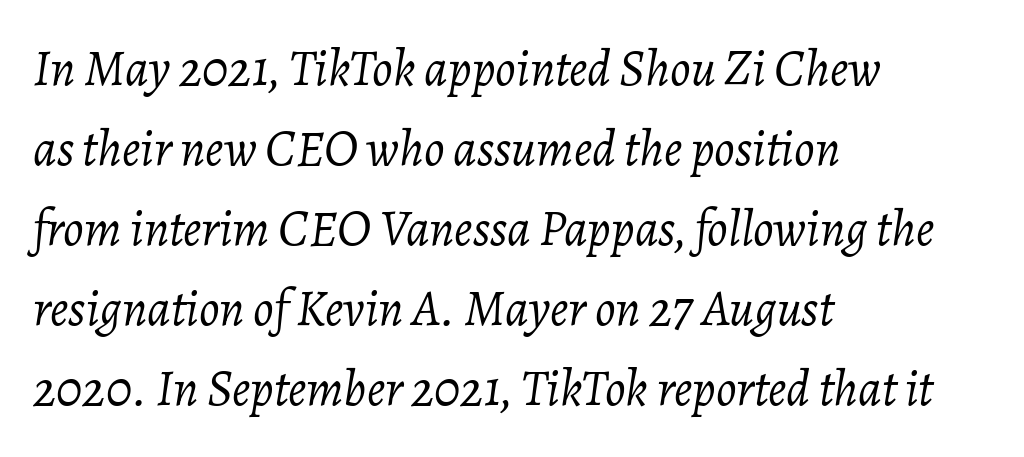
The image shows 51 px light type, italic (leaning right); set left-aligned, normal line spacing (1.57x), normal letter spacing, not underlined; low stroke contrast and a medium x-height.
